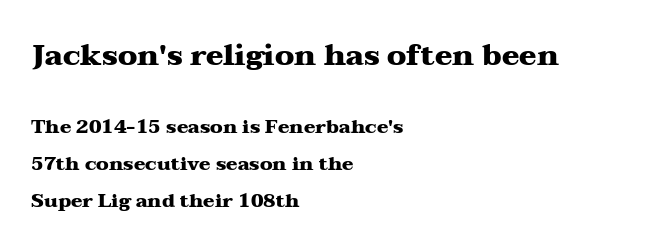
Q: Is the text bold? A: Yes.
Q: Is the text italic (slanted)? A: No, it is upright.
Q: Is the typeface a serif or a sans-serif typeface? A: Serif.
Q: Is the text underlined? A: No.
Q: How is the paragraph aligned? A: Left-aligned.
Q: Is the spacing between letters normal or unusually wide? A: Normal.
Q: Is the spacing between lines tight, normal or loose? A: Loose.
Q: Which block of text is set in a larger size, the first (top) or the second (bottom)? A: The first (top) one.
Q: Width (condensed, normal, or wide)? A: Wide.
Q: Stroke contrast? A: Medium.
Q: x-height? A: Medium.
Q: Monospaced? A: No.
